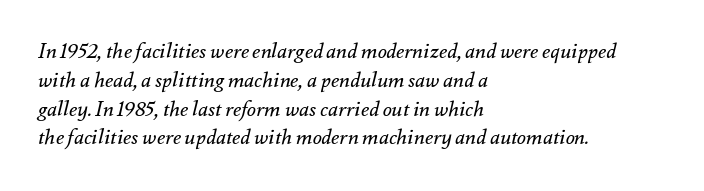
Q: Is the text bold? A: No.
Q: Is the text italic (slanted)? A: Yes, it leans right by about 12 degrees.
Q: Is the text underlined? A: No.
Q: How is the paragraph aligned? A: Left-aligned.
Q: Is the spacing between letters normal or unusually wide? A: Normal.
Q: Is the spacing between lines tight, normal or loose? A: Normal.
